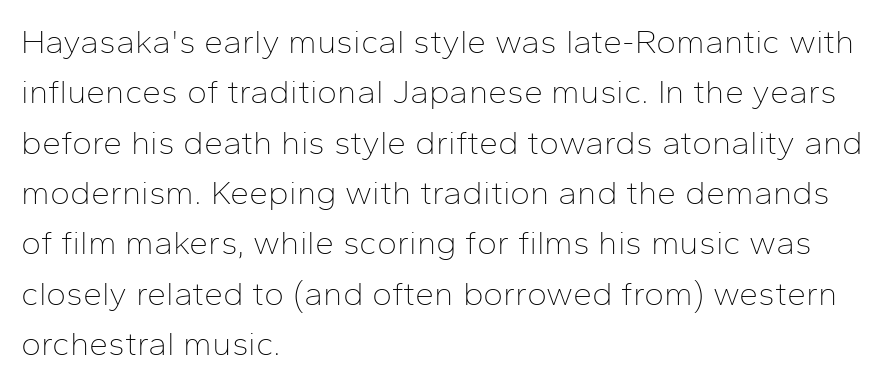
The image shows 34 px thin sans-serif type, upright; set left-aligned, normal line spacing (1.48x), normal letter spacing, not underlined; low stroke contrast and a medium x-height.
